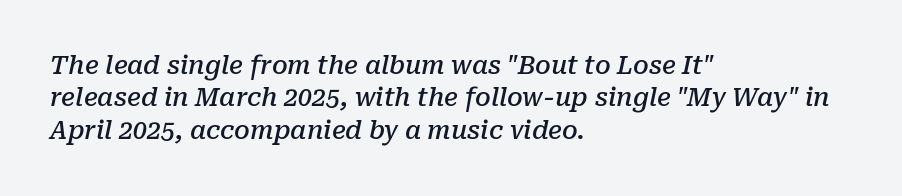
These lines stack with their left ends in a neat column. Looking at the ascenders, they clearly lean. Anything drawn beneath the words? Only blank space. Stems and bowls a touch heavier than normal — semibold.
